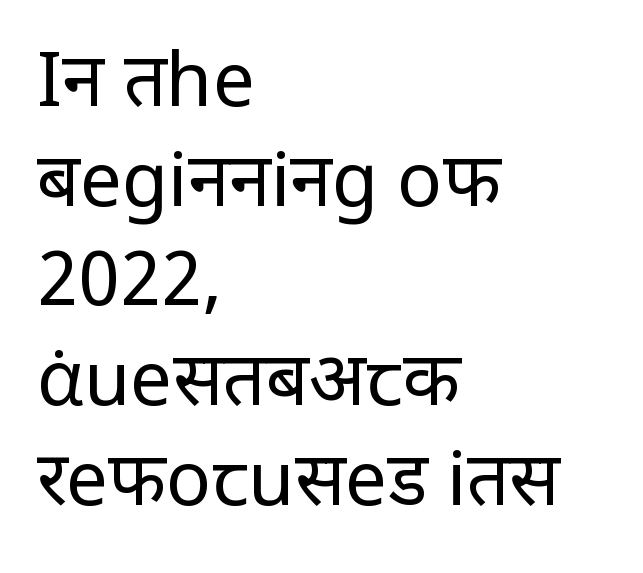
{"serif": "no", "italic": "no", "bold": "no", "weight": "regular", "width": "condensed", "stroke_contrast": "low", "x_height": "large", "monospaced": "no", "underline": "no", "align": "left", "line_spacing": "normal", "line_spacing_ratio": 1.33, "letter_spacing": "normal", "letter_spacing_em": 0.0, "glyph_px": 75}
